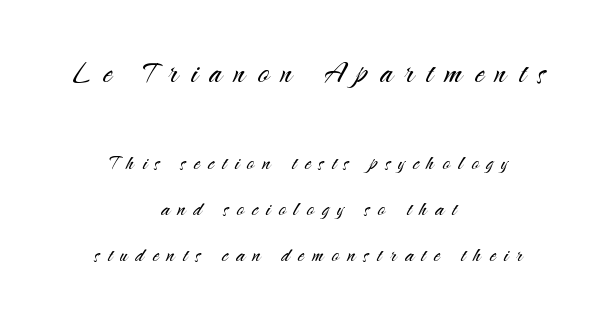
{"serif": "no", "bold": "no", "weight": "light", "width": "normal", "stroke_contrast": "medium", "x_height": "small", "monospaced": "no", "underline": "no", "align": "center", "line_spacing_ratio": 1.84, "letter_spacing": "wide", "letter_spacing_em": 0.33, "larger_block": "first", "size_ratio": 1.48, "glyph_px": 37}
